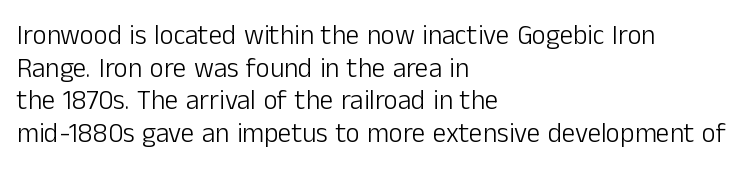
What stands out about the letter spacing? Nothing — it is the standard amount. This is not heavy type; no bold has been used. Just letters on the line, the space beneath them empty. Notice how the stems are strictly vertical — no italics here. This rendering uses left alignment, leaving the right contour irregular.
